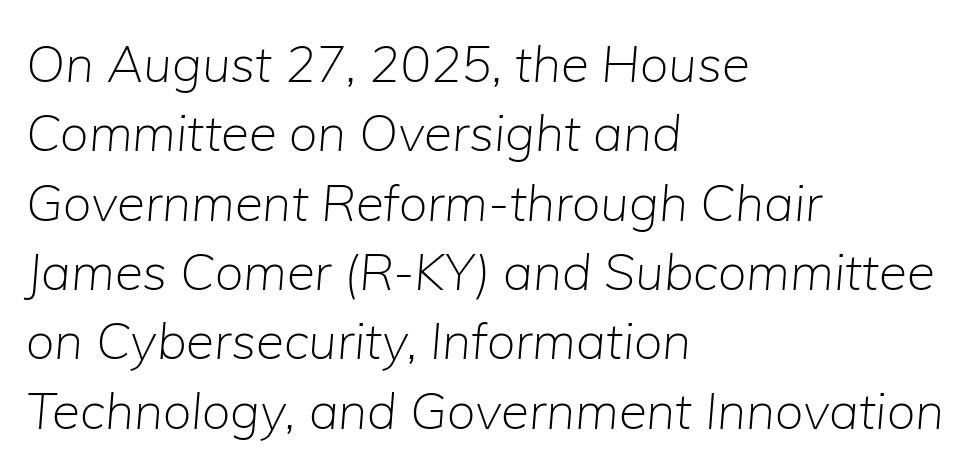
The image shows 51 px light type, italic (leaning right); set left-aligned, normal line spacing (1.36x), normal letter spacing, not underlined; low stroke contrast and a medium x-height.
